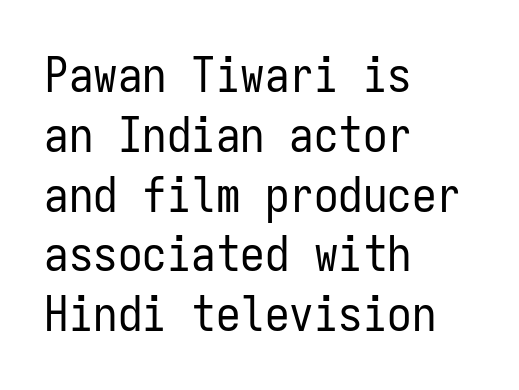
Spacing verdict: monospaced, one width for all characters. To sum up the face: it is a sans, with no serifs. Characters remain perfectly vertical along every line. Bare-footed words on every line.
